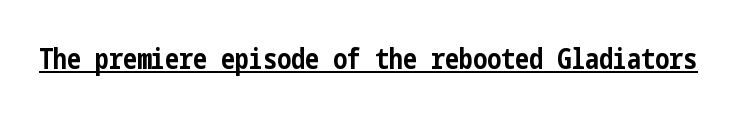
The image shows 28 px bold, condensed sans-serif type, upright; set normal letter spacing, underlined; low stroke contrast and a medium x-height.
